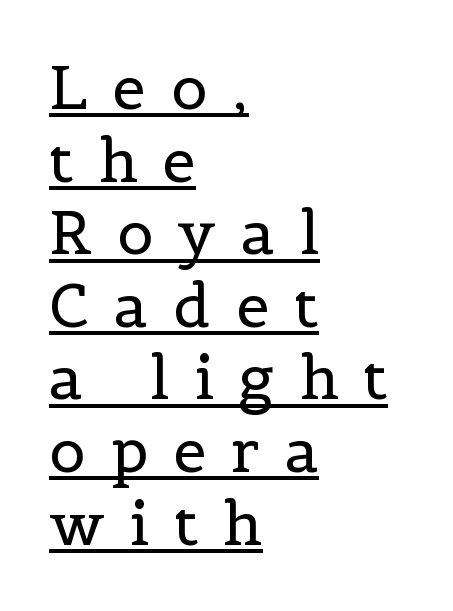
The image shows 60 px regular-weight serif type, upright; set left-aligned, line spacing 1.21x, unusually wide letter spacing (+0.42 em), underlined; a medium x-height.
